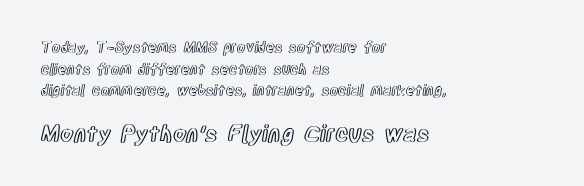
The image shows 22 px text type; set left-aligned, normal line spacing (1.55x), normal letter spacing, not underlined; the second (bottom) block is 1.57x larger.
